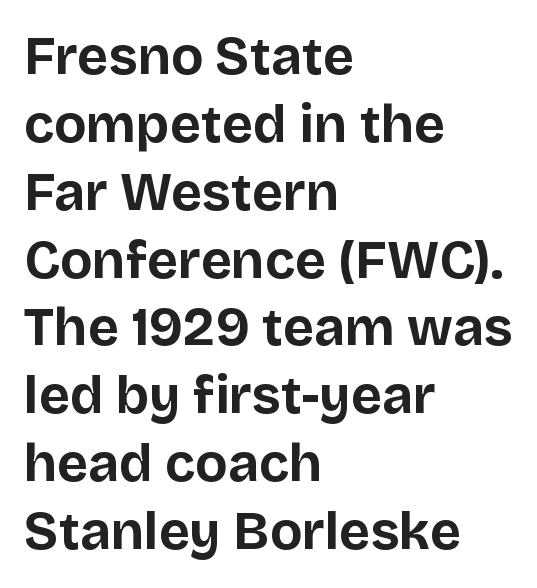
{"serif": "no", "italic": "no", "bold": "yes", "weight": "bold", "width": "normal", "stroke_contrast": "low", "x_height": "large", "monospaced": "no", "underline": "no", "align": "left", "line_spacing": "normal", "line_spacing_ratio": 1.28, "letter_spacing": "normal", "letter_spacing_em": 0.0, "glyph_px": 53}
